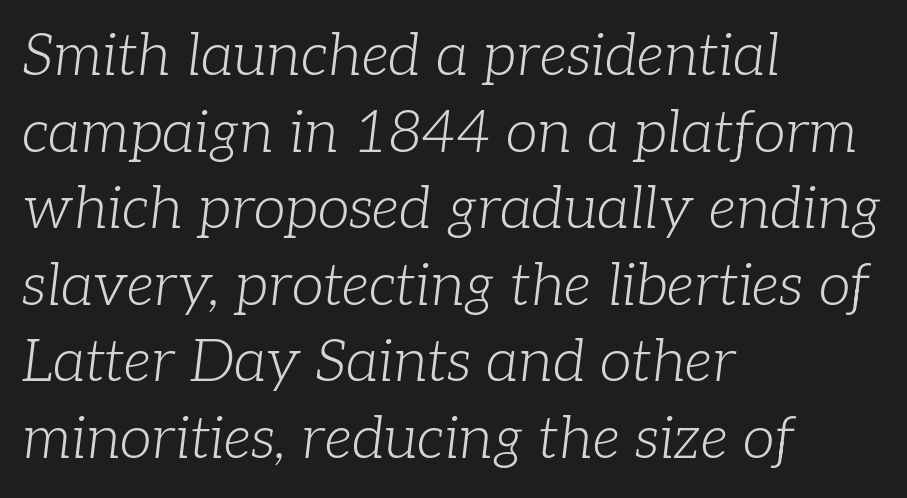
Regarding serifs, this sample has them. Does extra space separate the letters? No, they use regular spacing. Characters are canted at an angle relative to the baseline's perpendicular. The face used here is proportionally spaced, like ordinary book or web type.
